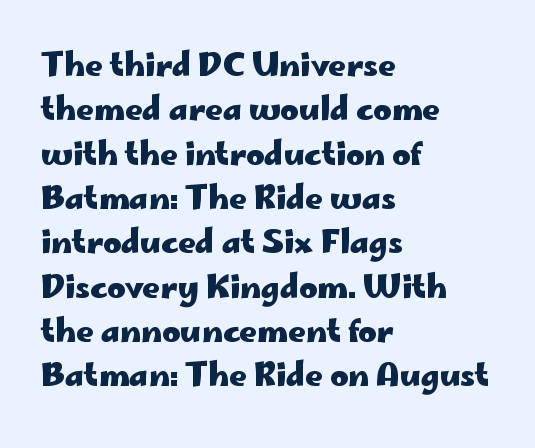
The image shows 31 px heavy, wide sans-serif type, upright; set left-aligned, normal line spacing (1.43x), normal letter spacing, not underlined; low stroke contrast and a small x-height.
